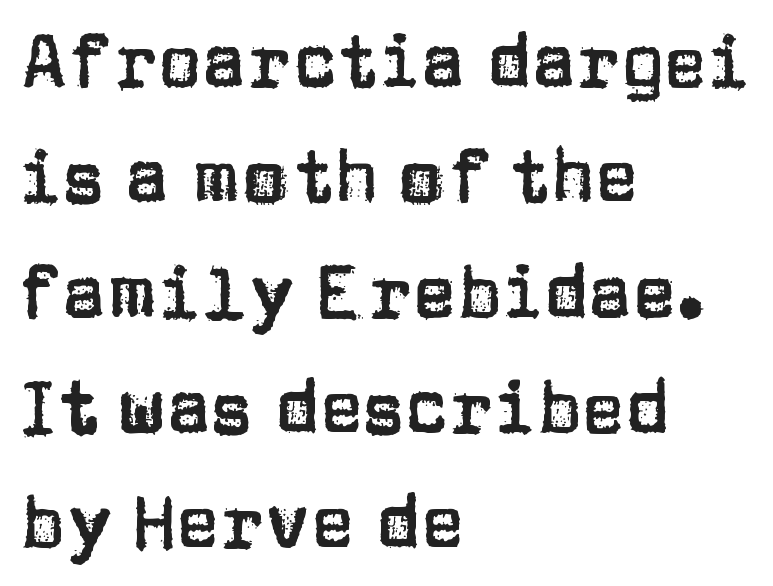
{"serif": "no", "italic": "no", "width": "normal", "stroke_contrast": "low", "x_height": "large", "monospaced": "no", "underline": "no", "align": "left", "line_spacing": "normal", "line_spacing_ratio": 1.58, "letter_spacing": "normal", "letter_spacing_em": 0.0, "glyph_px": 73}
